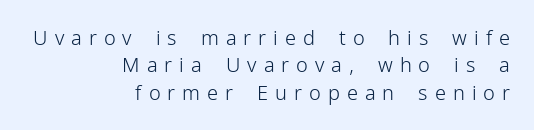
{"italic": "no", "bold": "no", "underline": "no", "align": "right", "line_spacing": "normal", "line_spacing_ratio": 1.37, "letter_spacing": "wide", "letter_spacing_em": 0.35, "glyph_px": 20}
